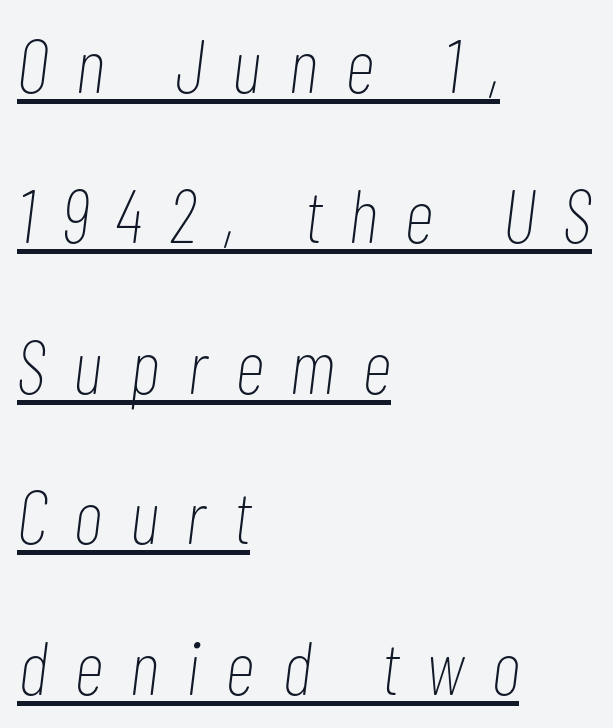
The image shows 76 px thin, condensed type, italic (leaning right); set left-aligned, loose line spacing (1.98x), unusually wide letter spacing (+0.37 em), underlined; low stroke contrast and a medium x-height.
